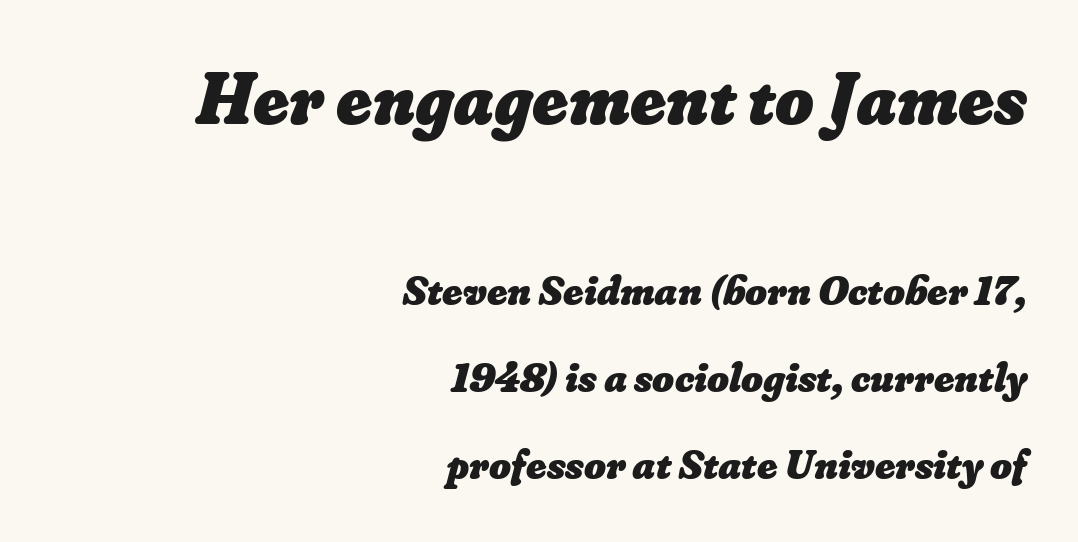
You could fit nearly another row in the gap between these rows. A flush-right, rag-left setting is used for this passage. Standard letterfit; no display-style spreading of the glyphs. Descender tails drop into unmarked territory.
